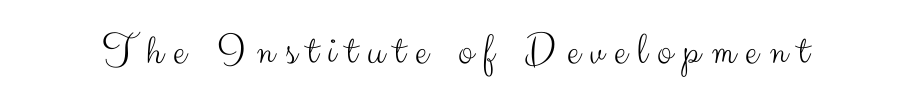
{"serif": "no", "bold": "no", "weight": "light", "width": "normal", "stroke_contrast": "medium", "x_height": "small", "monospaced": "no", "underline": "no", "letter_spacing": "wide", "letter_spacing_em": 0.23, "glyph_px": 45}
